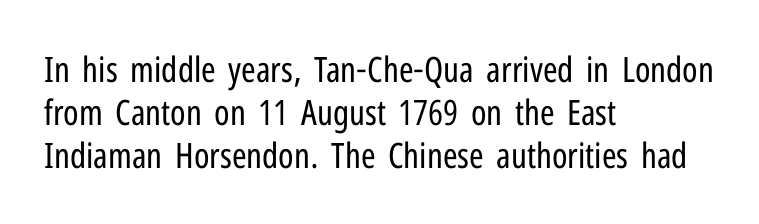
The image shows 35 px regular-weight, condensed sans-serif type, upright; set left-aligned, line spacing 1.23x, normal letter spacing, not underlined; low stroke contrast and a medium x-height.
